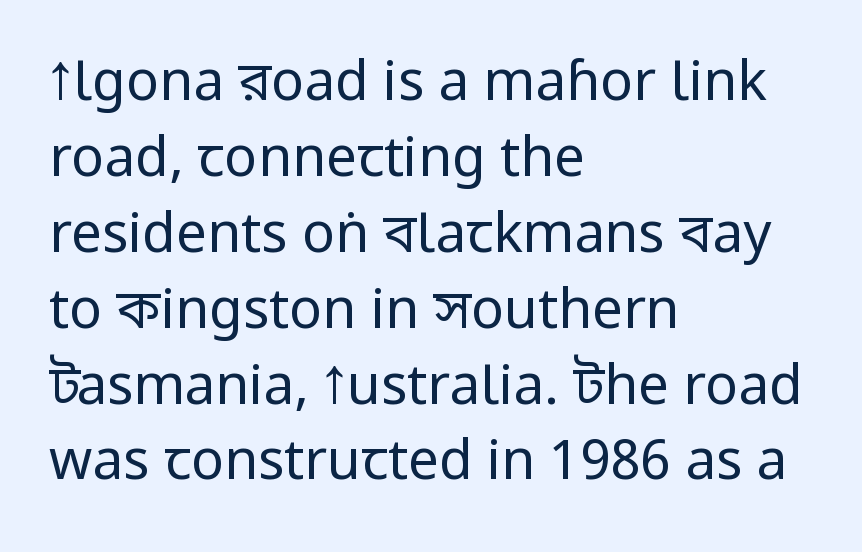
The image shows 55 px regular-weight, condensed sans-serif type, upright; set left-aligned, normal line spacing (1.38x), normal letter spacing, not underlined; low stroke contrast and a large x-height.
